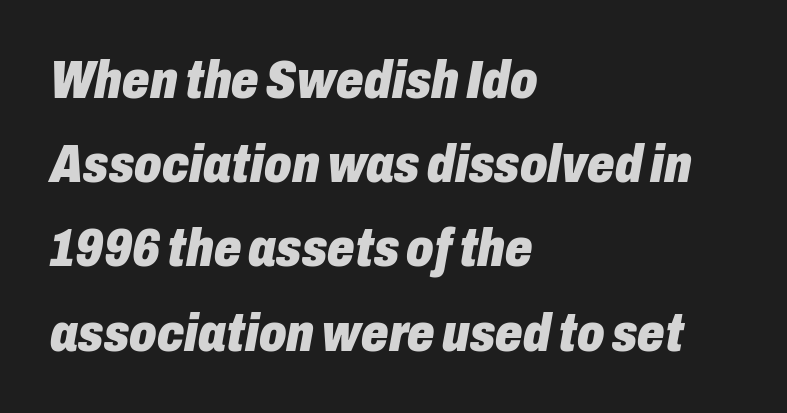
Q: Is the text bold? A: Yes.
Q: Is the text italic (slanted)? A: Yes, it leans right by about 10 degrees.
Q: Is the text underlined? A: No.
Q: How is the paragraph aligned? A: Left-aligned.
Q: Is the spacing between letters normal or unusually wide? A: Normal.
Q: Is the spacing between lines tight, normal or loose? A: Normal.
Q: Width (condensed, normal, or wide)? A: Condensed.
Q: Stroke contrast? A: Low.
Q: x-height? A: Medium.
Q: Monospaced? A: No.
